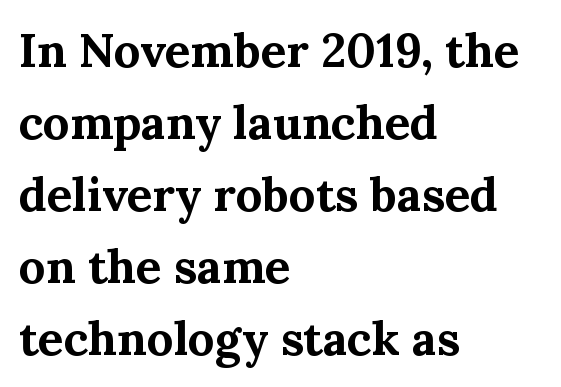
The image shows 47 px bold serif type, upright; set left-aligned, normal line spacing (1.53x), normal letter spacing, not underlined; medium stroke contrast and a medium x-height.
